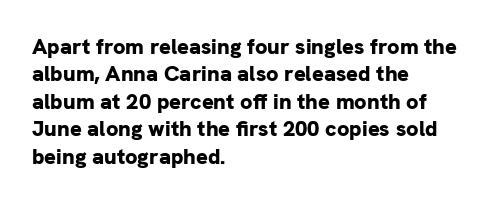
Q: Is the text bold? A: Yes.
Q: Is the text italic (slanted)? A: No, it is upright.
Q: Is the text underlined? A: No.
Q: How is the paragraph aligned? A: Left-aligned.
Q: Is the spacing between letters normal or unusually wide? A: Normal.
Q: Is the spacing between lines tight, normal or loose? A: Normal.
